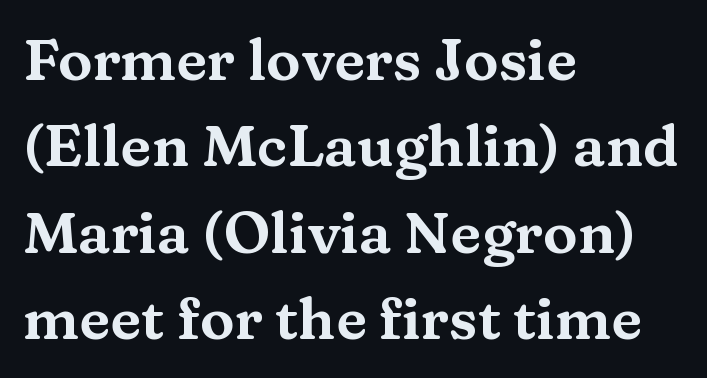
{"serif": "yes", "italic": "no", "width": "wide", "stroke_contrast": "medium", "x_height": "medium", "monospaced": "no", "underline": "no", "align": "left", "line_spacing": "normal", "line_spacing_ratio": 1.49, "letter_spacing": "normal", "letter_spacing_em": 0.0, "glyph_px": 58}
